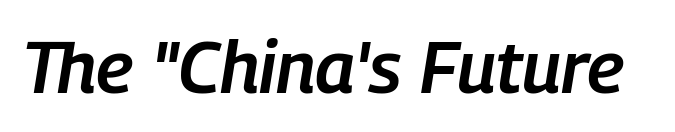
The space directly below the letters is spotless. The letters sit at their default tracking, neither squeezed nor spread. Slant detected: the letters are inclined. Character widths vary here, with narrow letters taking less room than wide ones. What weight is shown? A semibold, between regular and bold.
